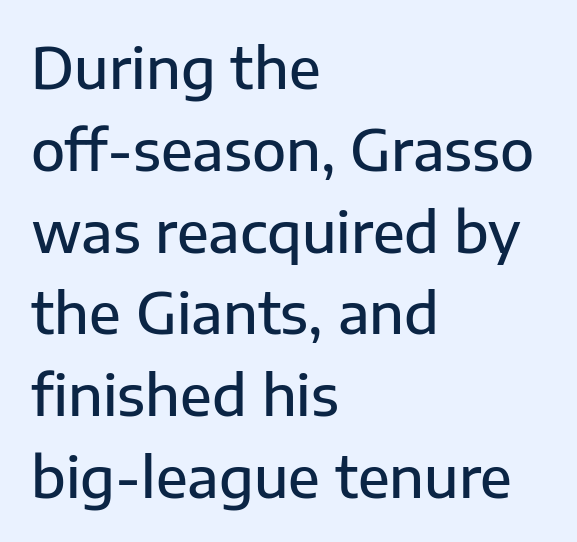
The image shows 56 px semibold sans-serif type, upright; set left-aligned, normal line spacing (1.46x), normal letter spacing, not underlined; low stroke contrast and a medium x-height.
